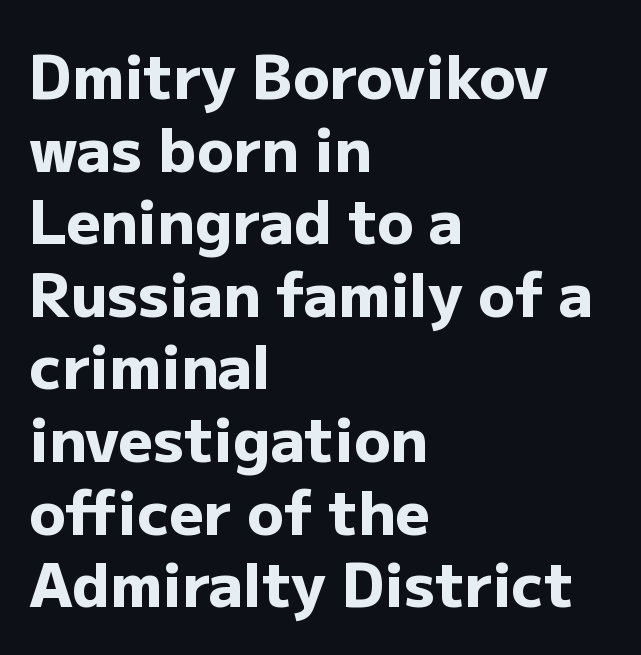
Q: Is the text bold? A: Yes.
Q: Is the text italic (slanted)? A: No, it is upright.
Q: Is the typeface a serif or a sans-serif typeface? A: Sans-serif.
Q: Is the text underlined? A: No.
Q: How is the paragraph aligned? A: Left-aligned.
Q: Is the spacing between letters normal or unusually wide? A: Normal.
Q: Width (condensed, normal, or wide)? A: Normal.
Q: Stroke contrast? A: Low.
Q: x-height? A: Medium.
Q: Monospaced? A: No.
